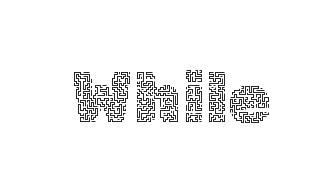
The image shows 71 px thin type, upright; set normal letter spacing, not underlined; a medium x-height.
